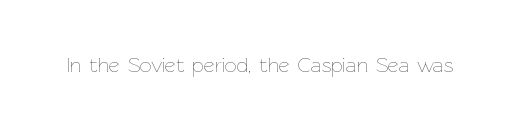
{"italic": "no", "bold": "no", "underline": "no", "letter_spacing": "normal", "letter_spacing_em": 0.0, "glyph_px": 21}
